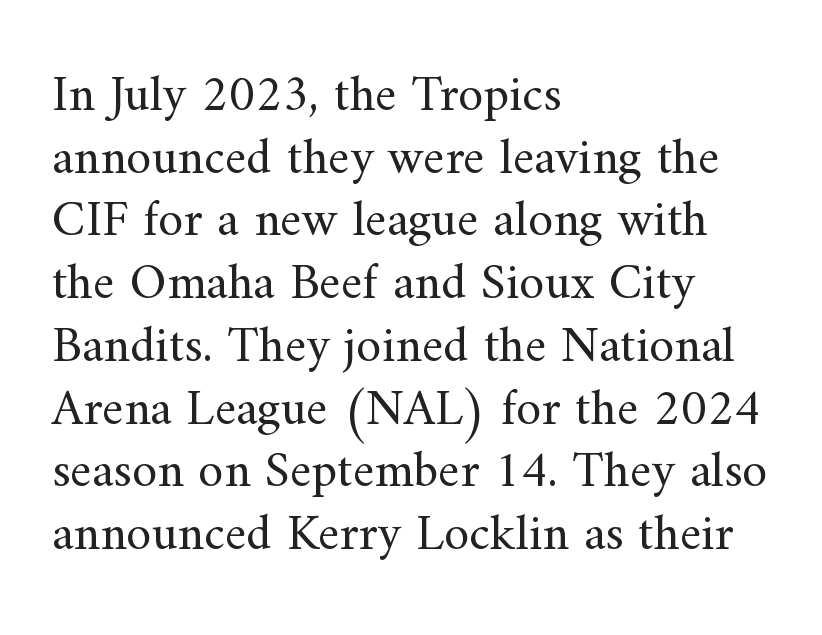
The image shows 51 px regular-weight serif type, upright; set left-aligned, line spacing 1.23x, normal letter spacing, not underlined; medium stroke contrast and a small x-height.
